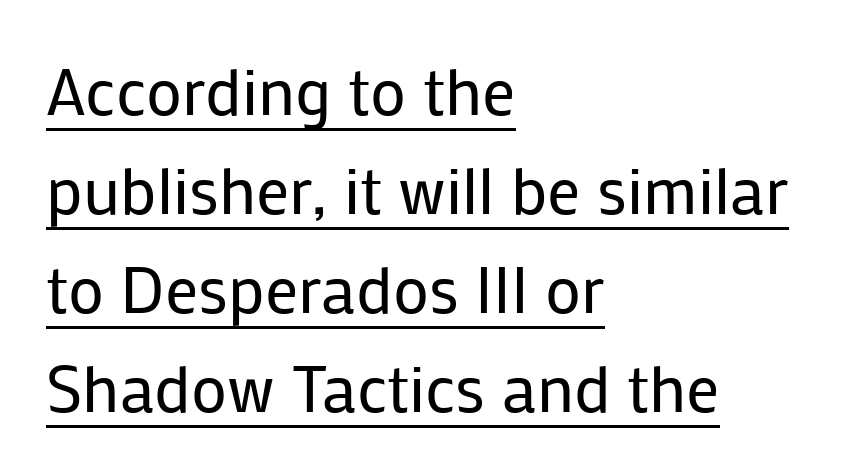
{"serif": "no", "italic": "no", "bold": "no", "weight": "regular", "width": "normal", "stroke_contrast": "low", "x_height": "medium", "monospaced": "no", "underline": "yes", "align": "left", "line_spacing": "normal", "line_spacing_ratio": 1.5, "letter_spacing": "normal", "letter_spacing_em": 0.0, "glyph_px": 66}
